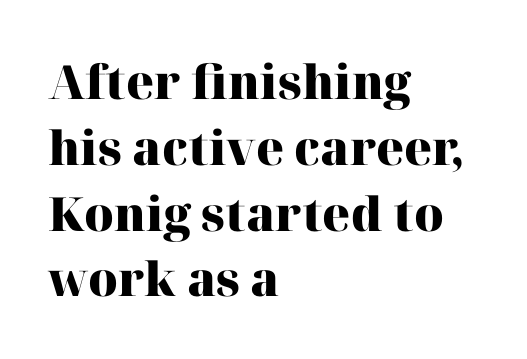
{"serif": "yes", "italic": "no", "bold": "yes", "weight": "heavy", "width": "normal", "stroke_contrast": "high", "x_height": "medium", "monospaced": "no", "underline": "no", "align": "left", "line_spacing": "normal", "line_spacing_ratio": 1.4, "letter_spacing": "normal", "letter_spacing_em": 0.0, "glyph_px": 47}
